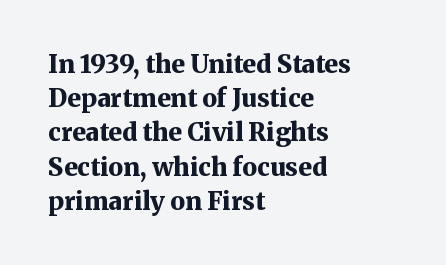
The image shows 25 px bold type, upright; set left-aligned, normal line spacing (1.37x), normal letter spacing, not underlined.
